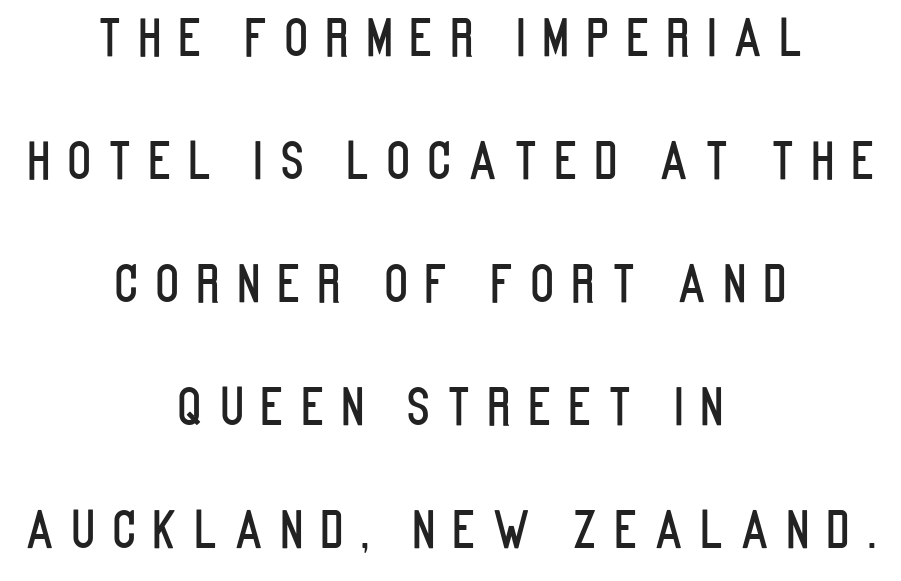
Q: Is the text italic (slanted)? A: No, it is upright.
Q: Is the typeface a serif or a sans-serif typeface? A: Sans-serif.
Q: Is the text underlined? A: No.
Q: How is the paragraph aligned? A: Centered.
Q: Is the spacing between letters normal or unusually wide? A: Unusually wide.
Q: Is the spacing between lines tight, normal or loose? A: Loose.
Q: Width (condensed, normal, or wide)? A: Condensed.
Q: Stroke contrast? A: Low.
Q: x-height? A: Large.
Q: Monospaced? A: No.
